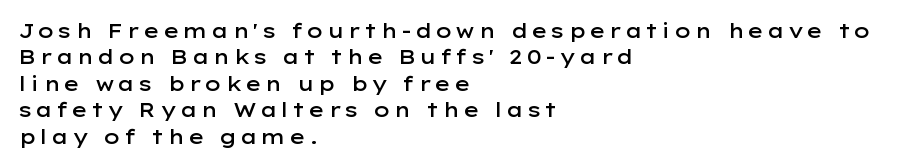
{"italic": "no", "bold": "semi", "underline": "no", "align": "left", "line_spacing": "normal", "line_spacing_ratio": 1.32, "glyph_px": 20}
